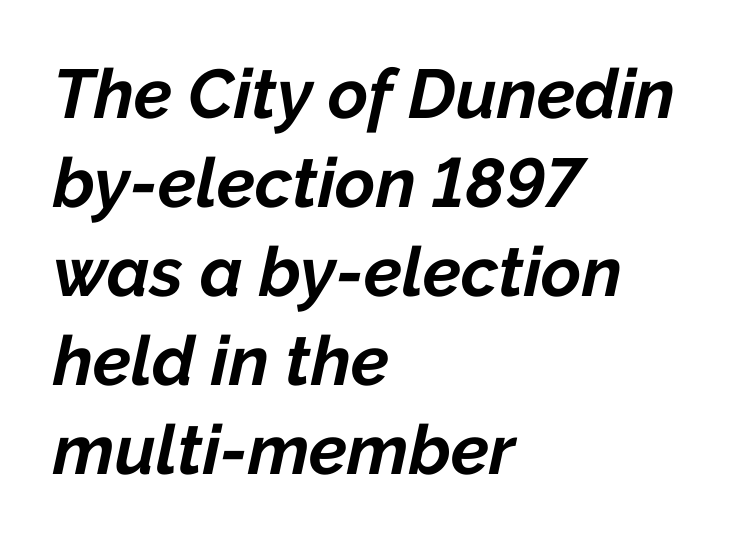
{"italic": "yes", "lean": "right", "slant_degrees": 12, "bold": "yes", "weight": "bold", "width": "normal", "stroke_contrast": "low", "x_height": "medium", "monospaced": "no", "underline": "no", "align": "left", "line_spacing": "normal", "line_spacing_ratio": 1.29, "letter_spacing": "normal", "letter_spacing_em": 0.0, "glyph_px": 69}
